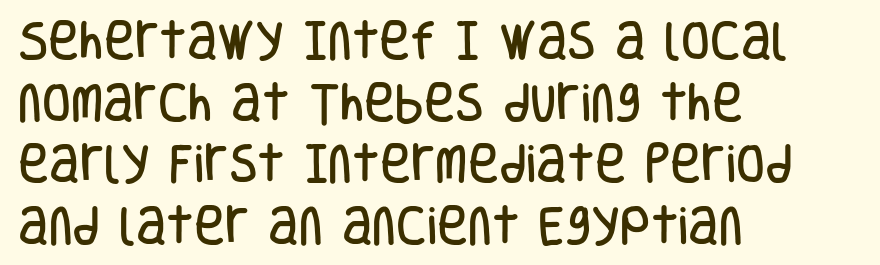
The image shows 42 px condensed sans-serif type, upright; set left-aligned, normal line spacing (1.47x), normal letter spacing, not underlined; low stroke contrast and a large x-height.
